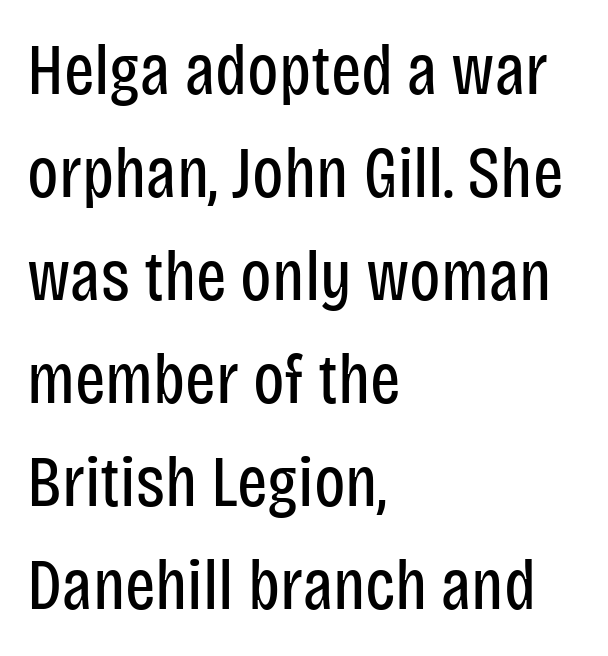
Posture: straight, roman, zero tilt. The letters advance in unequal steps, a hallmark of proportional type. I'd call this a sans setting — the letters go barefoot. One glance says typical: line gaps are just what's usual. The typesetting does not lean heavy: it is not bold. Each row of text sits above clean, open space.
